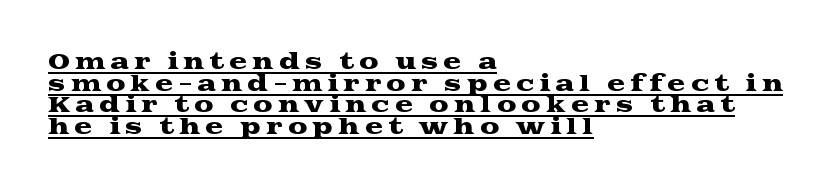
Q: Is the text italic (slanted)? A: No, it is upright.
Q: Is the text underlined? A: Yes.
Q: How is the paragraph aligned? A: Left-aligned.
Q: Is the spacing between letters normal or unusually wide? A: Unusually wide.
Q: Is the spacing between lines tight, normal or loose? A: Tight.
